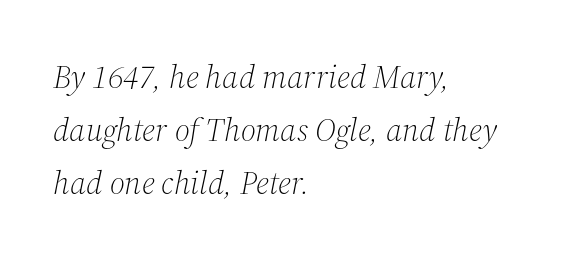
{"serif": "yes", "italic": "yes", "lean": "right", "slant_degrees": 12, "bold": "no", "weight": "light", "width": "normal", "stroke_contrast": "medium", "x_height": "medium", "monospaced": "no", "underline": "no", "align": "left", "line_spacing": "normal", "line_spacing_ratio": 1.61, "letter_spacing": "normal", "letter_spacing_em": 0.0, "glyph_px": 33}
